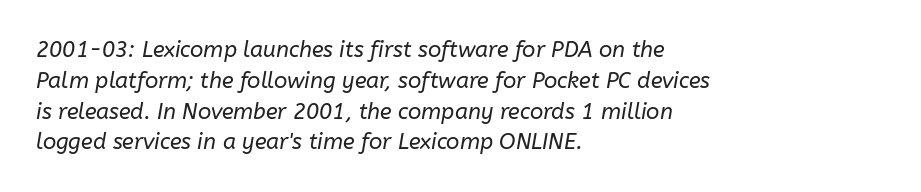
{"italic": "yes", "lean": "right", "slant_degrees": 10, "bold": "no", "underline": "no", "align": "left", "line_spacing": "normal", "line_spacing_ratio": 1.4, "letter_spacing": "normal", "letter_spacing_em": 0.0, "glyph_px": 22}
